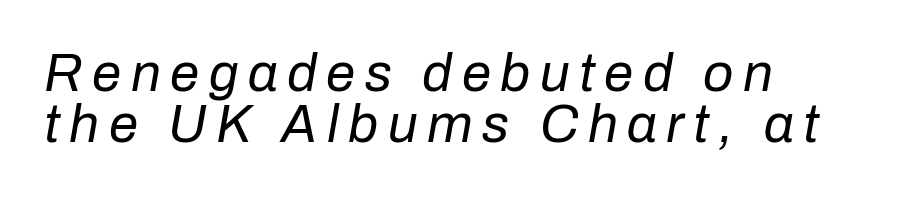
The image shows 53 px regular-weight type, italic (leaning right); set left-aligned, tight line spacing (0.97x), not underlined; low stroke contrast and a medium x-height.
